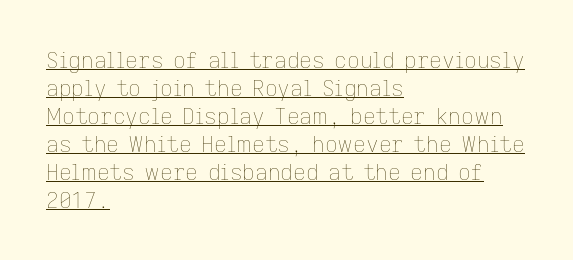
{"italic": "no", "bold": "no", "underline": "yes", "align": "left", "line_spacing": "normal", "line_spacing_ratio": 1.27, "letter_spacing": "normal", "letter_spacing_em": 0.0, "glyph_px": 22}
